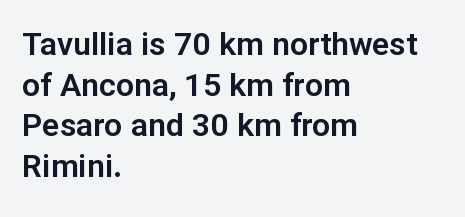
The image shows 32 px sans-serif type, upright; set left-aligned, normal line spacing (1.27x), normal letter spacing, not underlined; low stroke contrast and a medium x-height.
